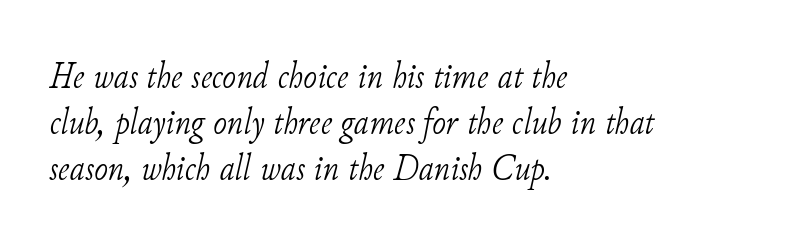
{"serif": "yes", "italic": "yes", "lean": "right", "slant_degrees": 11, "bold": "no", "weight": "light", "width": "normal", "stroke_contrast": "low", "x_height": "small", "monospaced": "no", "underline": "no", "align": "left", "line_spacing": "normal", "line_spacing_ratio": 1.25, "letter_spacing": "normal", "letter_spacing_em": 0.0, "glyph_px": 37}
